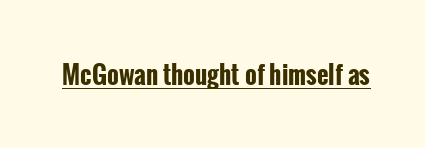
The face used here appears with an underline applied. Nope, not italic — everything's standing straight. This is heavy type, rendered in bold. Nobody touched the tracking dial on this one.
